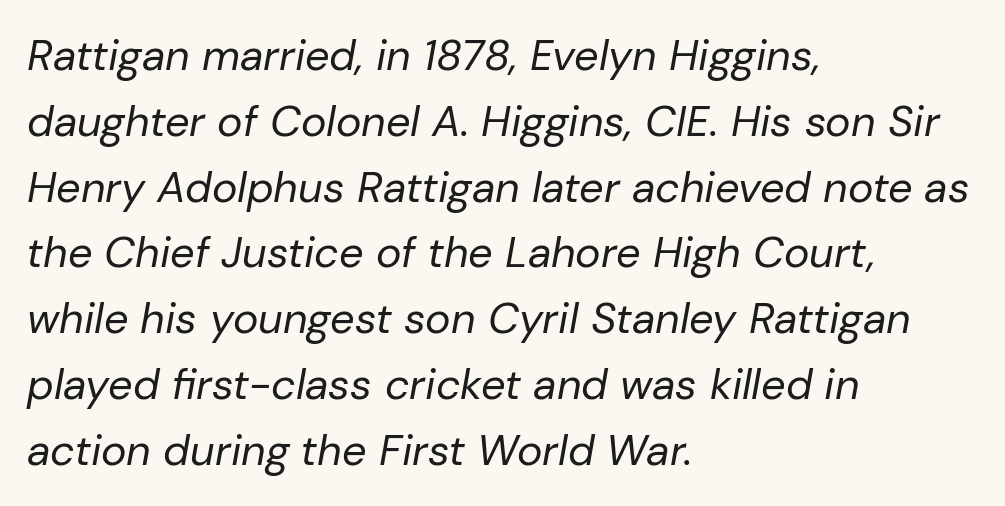
Q: Is the text bold? A: No.
Q: Is the text italic (slanted)? A: Yes, it leans right by about 10 degrees.
Q: Is the text underlined? A: No.
Q: How is the paragraph aligned? A: Left-aligned.
Q: Is the spacing between letters normal or unusually wide? A: Normal.
Q: Is the spacing between lines tight, normal or loose? A: Normal.
Q: Width (condensed, normal, or wide)? A: Normal.
Q: Stroke contrast? A: Low.
Q: x-height? A: Medium.
Q: Monospaced? A: No.
